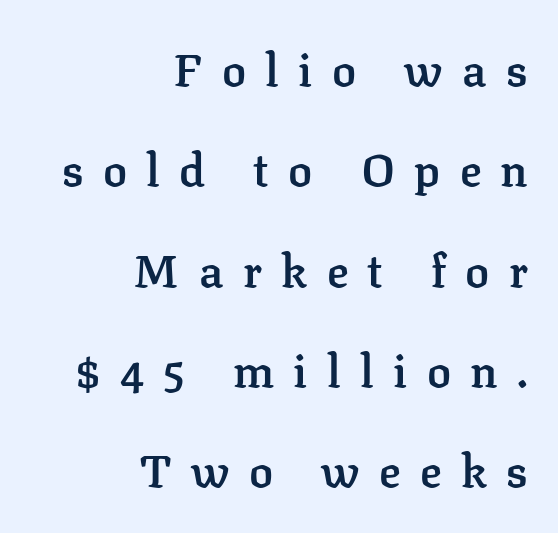
The image shows 45 px semibold serif type, upright; set right-aligned, loose line spacing (2.23x), unusually wide letter spacing (+0.43 em), not underlined; low stroke contrast and a medium x-height.
